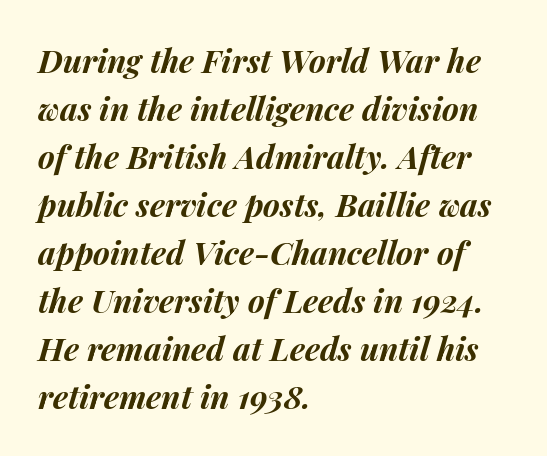
The image shows 32 px bold type, italic (leaning right); set left-aligned, normal line spacing (1.5x), normal letter spacing, not underlined; medium stroke contrast and a medium x-height.
